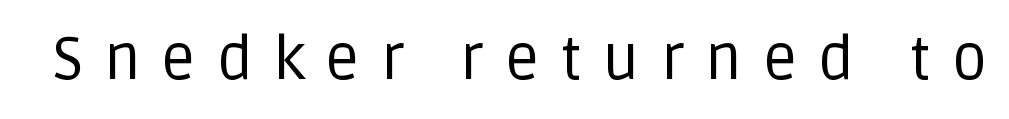
The image shows 61 px regular-weight sans-serif type, upright; set unusually wide letter spacing (+0.34 em), not underlined; low stroke contrast and a large x-height.
